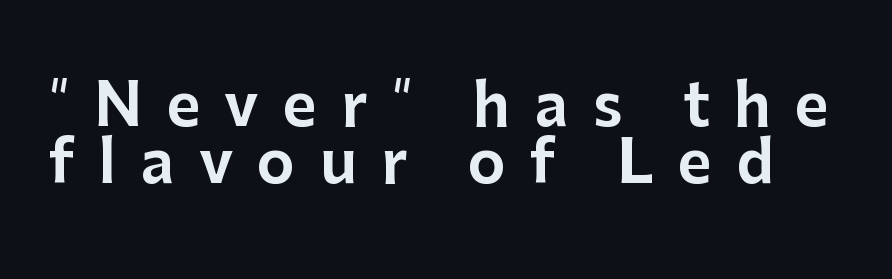
The baseline area is clear. Looks like regular typesetting: each glyph gets only the width it needs. What's the leading like? Squeezed, with rows nearly overlapping. Does the type have serifs? No, each stem ends abruptly. Here the glyphs are tracked loosely, breaking word shapes into spaced letters. Italic? Not at all — the glyphs are vertical.
